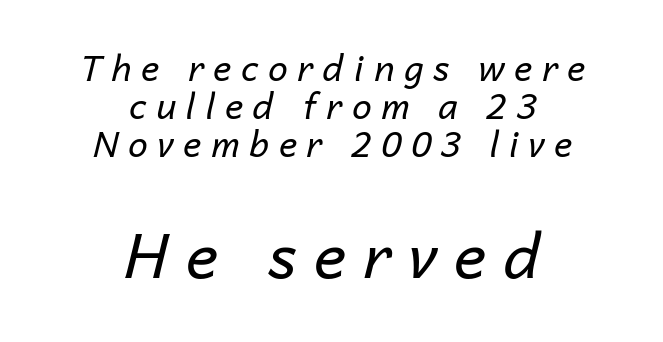
The image shows 62 px regular-weight type, italic (leaning right); set centered, tight line spacing (1.09x), unusually wide letter spacing (+0.28 em), not underlined; the second (bottom) block is 1.77x larger; low stroke contrast and a medium x-height.
